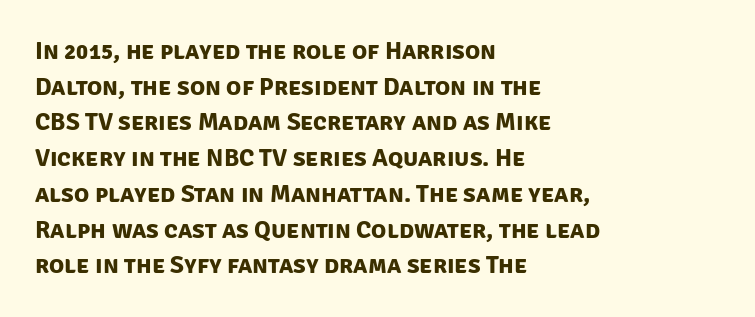
{"bold": "yes", "underline": "no", "align": "left", "line_spacing": "normal", "line_spacing_ratio": 1.43, "letter_spacing": "normal", "letter_spacing_em": 0.0, "glyph_px": 25}
